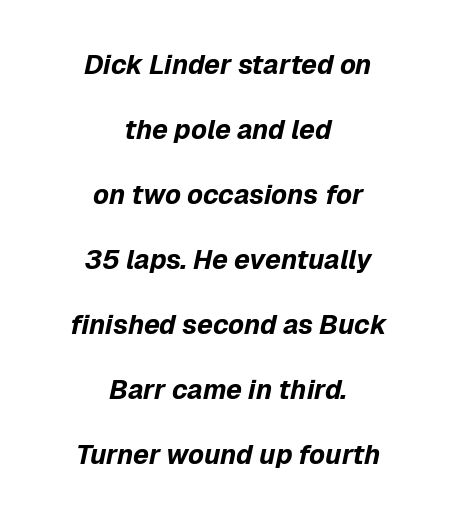
{"italic": "yes", "lean": "right", "slant_degrees": 12, "bold": "yes", "underline": "no", "align": "center", "line_spacing": "loose", "line_spacing_ratio": 2.41, "letter_spacing": "normal", "letter_spacing_em": 0.0, "glyph_px": 27}
